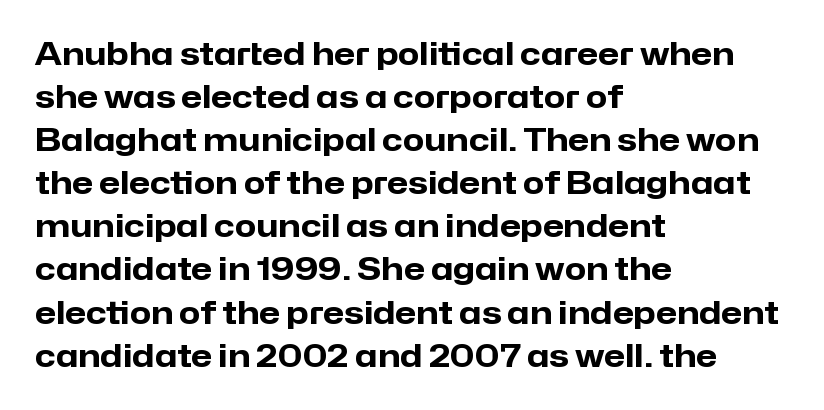
The image shows 31 px heavy sans-serif type, upright; set left-aligned, normal line spacing (1.39x), normal letter spacing, not underlined; low stroke contrast and a medium x-height.
